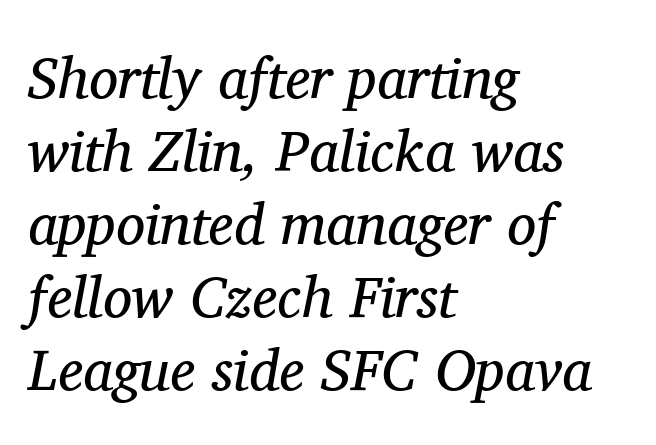
Q: Is the text bold? A: No.
Q: Is the text italic (slanted)? A: Yes, it leans right by about 11 degrees.
Q: Is the typeface a serif or a sans-serif typeface? A: Serif.
Q: Is the text underlined? A: No.
Q: How is the paragraph aligned? A: Left-aligned.
Q: Is the spacing between letters normal or unusually wide? A: Normal.
Q: Is the spacing between lines tight, normal or loose? A: Normal.
Q: Width (condensed, normal, or wide)? A: Normal.
Q: Stroke contrast? A: Medium.
Q: x-height? A: Medium.
Q: Monospaced? A: No.
